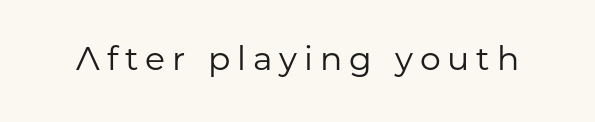
{"serif": "no", "italic": "no", "bold": "no", "weight": "regular", "width": "normal", "stroke_contrast": "low", "x_height": "medium", "monospaced": "no", "underline": "no", "letter_spacing": "wide", "letter_spacing_em": 0.21, "glyph_px": 33}
